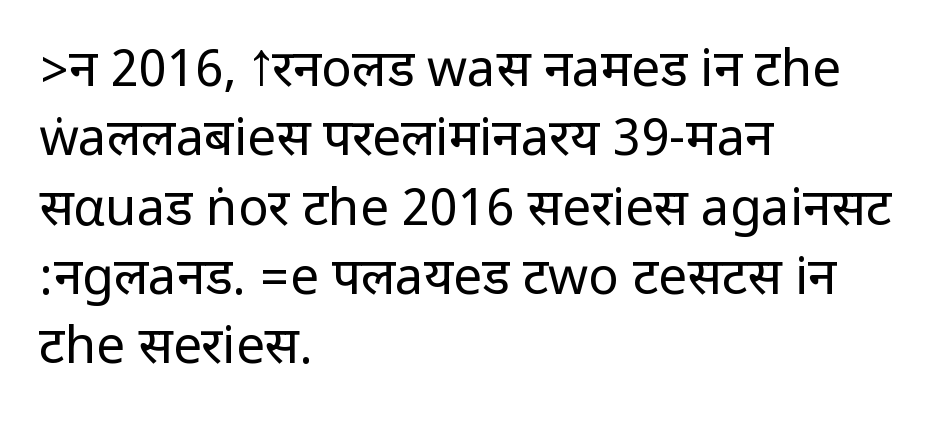
Every stem runs plumb, perpendicular to the baseline. Horizontally, the lines are justified to the leading edge only. Any mark beneath the type? The region is blank. This is sans-serif lettering, the kind often seen on screens and signage.
